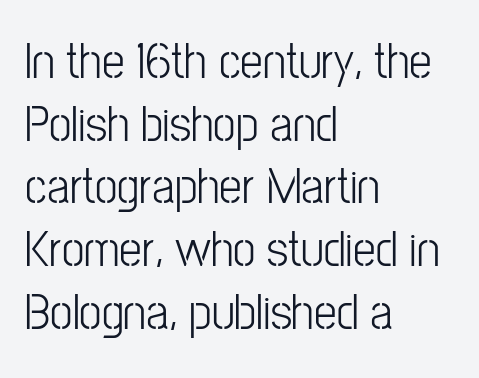
{"serif": "no", "italic": "no", "bold": "no", "weight": "light", "width": "condensed", "stroke_contrast": "low", "x_height": "medium", "monospaced": "no", "underline": "no", "align": "left", "line_spacing_ratio": 1.23, "letter_spacing": "normal", "letter_spacing_em": 0.0, "glyph_px": 51}
